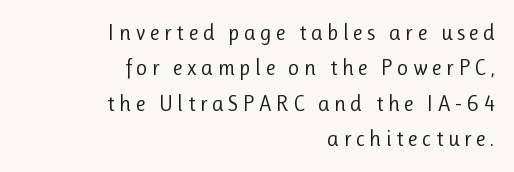
Q: Is the text bold? A: No.
Q: Is the text italic (slanted)? A: No, it is upright.
Q: Is the text underlined? A: No.
Q: How is the paragraph aligned? A: Right-aligned.
Q: Is the spacing between letters normal or unusually wide? A: Unusually wide.
Q: Is the spacing between lines tight, normal or loose? A: Normal.
